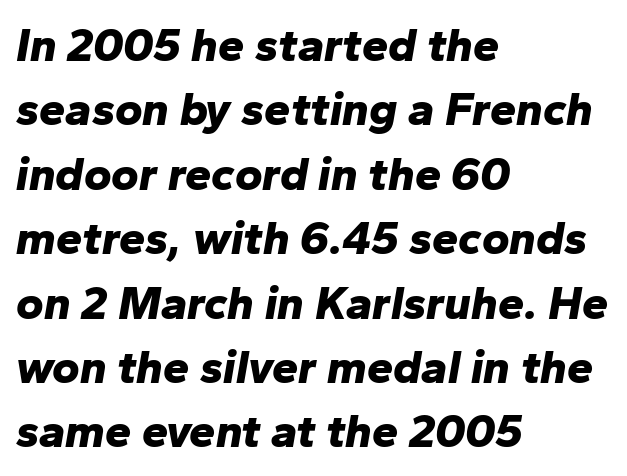
{"italic": "yes", "lean": "right", "slant_degrees": 10, "bold": "yes", "weight": "bold", "width": "normal", "stroke_contrast": "low", "x_height": "medium", "monospaced": "no", "underline": "no", "align": "left", "line_spacing": "normal", "line_spacing_ratio": 1.37, "letter_spacing": "normal", "letter_spacing_em": 0.0, "glyph_px": 47}
